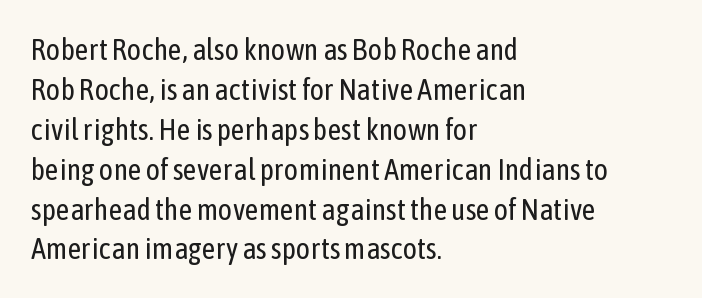
Upright lettering throughout. Where is the straight margin? On the left. These glyphs show unthickened strokes, regular width or finer. Spacing verdict: proportional, widths tailored to each character. The lines sit at an ordinary, default distance from one another.
